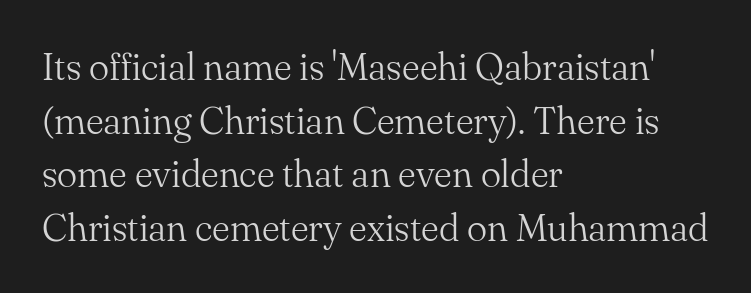
The image shows 38 px light serif type, upright; set left-aligned, normal line spacing (1.41x), normal letter spacing, not underlined; medium stroke contrast and a small x-height.
